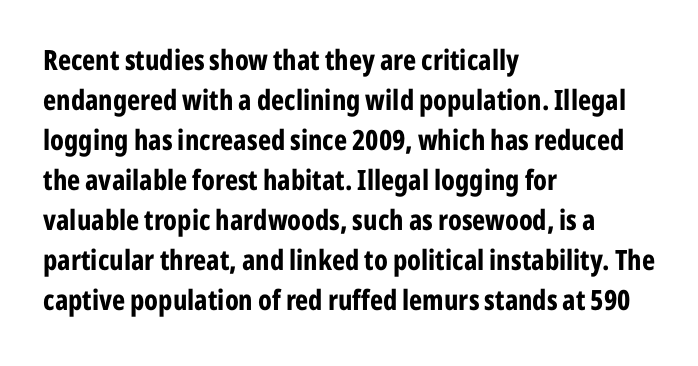
The image shows 28 px bold, condensed sans-serif type, upright; set left-aligned, normal line spacing (1.43x), normal letter spacing, not underlined; low stroke contrast and a medium x-height.
